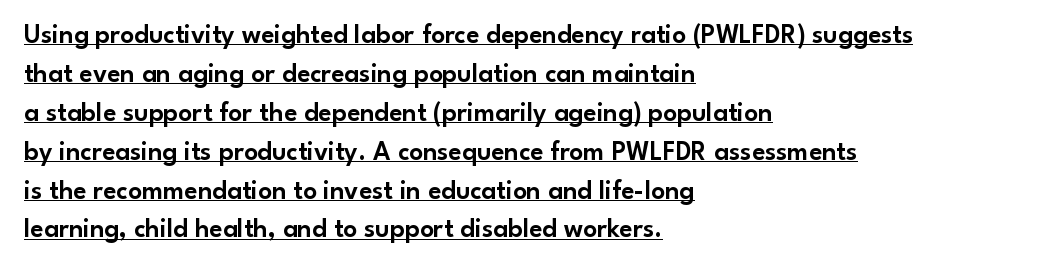
Q: Is the text italic (slanted)? A: No, it is upright.
Q: Is the text underlined? A: Yes.
Q: How is the paragraph aligned? A: Left-aligned.
Q: Is the spacing between letters normal or unusually wide? A: Normal.
Q: Is the spacing between lines tight, normal or loose? A: Normal.
